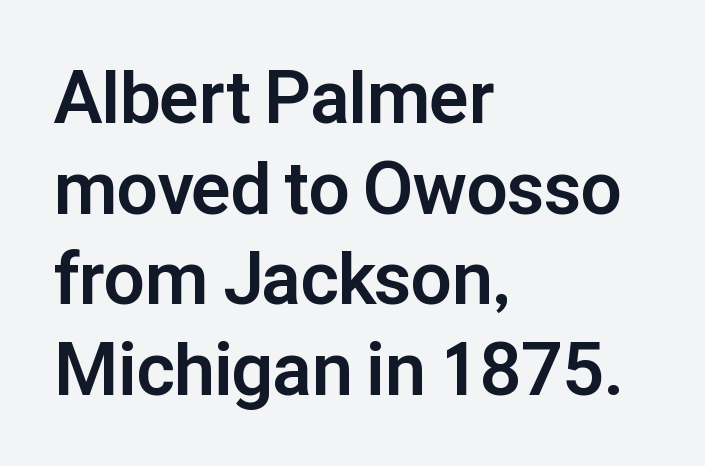
{"serif": "no", "italic": "no", "bold": "yes", "weight": "bold", "width": "normal", "stroke_contrast": "low", "x_height": "medium", "monospaced": "no", "underline": "no", "align": "left", "line_spacing_ratio": 1.24, "letter_spacing": "normal", "letter_spacing_em": 0.0, "glyph_px": 73}
